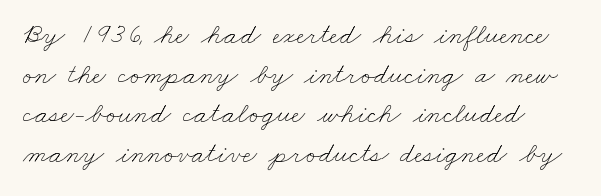
{"bold": "no", "weight": "thin", "width": "wide", "stroke_contrast": "low", "x_height": "small", "monospaced": "no", "underline": "no", "line_spacing": "normal", "line_spacing_ratio": 1.37, "letter_spacing": "normal", "letter_spacing_em": 0.0, "glyph_px": 29}
